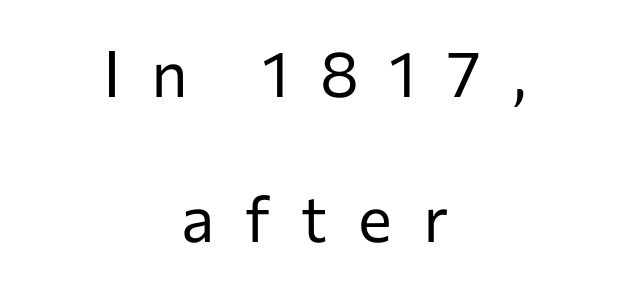
{"serif": "no", "italic": "no", "bold": "no", "weight": "regular", "width": "normal", "stroke_contrast": "low", "x_height": "medium", "monospaced": "no", "underline": "no", "align": "center", "line_spacing": "loose", "line_spacing_ratio": 2.27, "letter_spacing": "wide", "letter_spacing_em": 0.48, "glyph_px": 64}
